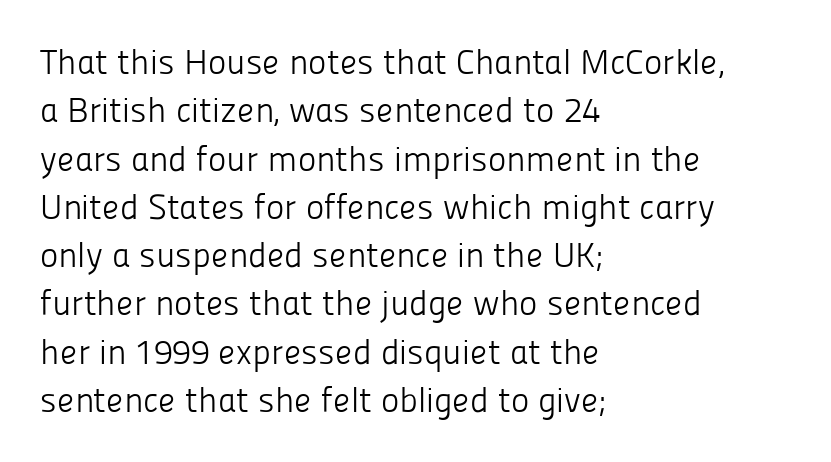
It's the straight-up-and-down kind of type. This sample has the flowing, uneven cadence of proportional lettering. The weight would be labelled regular, book, light, or lighter still. Nobody touched the tracking dial on this one.
